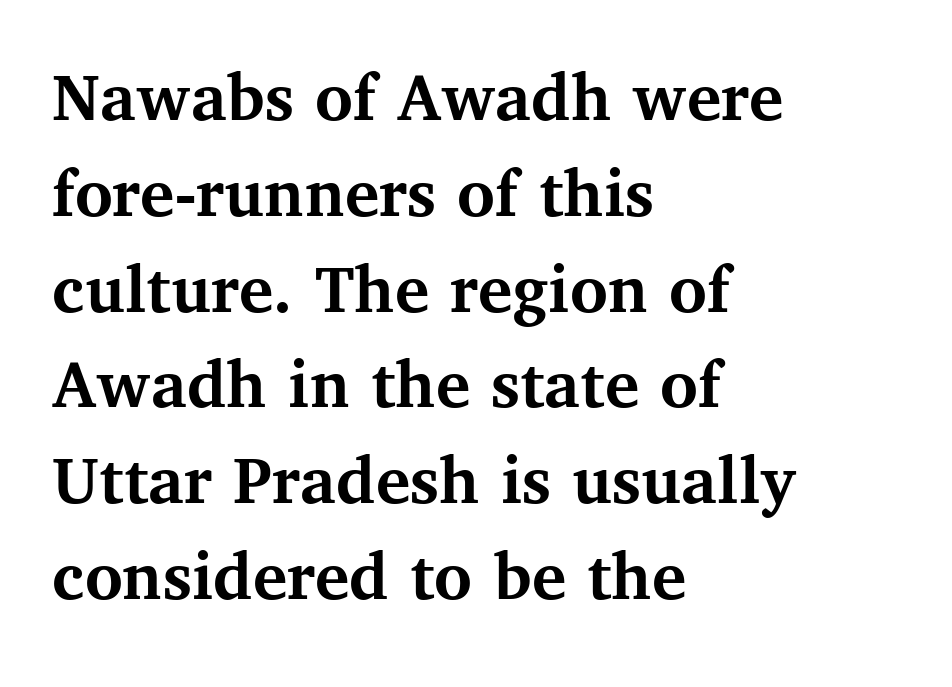
Q: Is the text bold? A: Yes.
Q: Is the text italic (slanted)? A: No, it is upright.
Q: Is the typeface a serif or a sans-serif typeface? A: Serif.
Q: Is the text underlined? A: No.
Q: How is the paragraph aligned? A: Left-aligned.
Q: Is the spacing between letters normal or unusually wide? A: Normal.
Q: Is the spacing between lines tight, normal or loose? A: Normal.
Q: Width (condensed, normal, or wide)? A: Normal.
Q: Stroke contrast? A: Medium.
Q: x-height? A: Medium.
Q: Monospaced? A: No.
